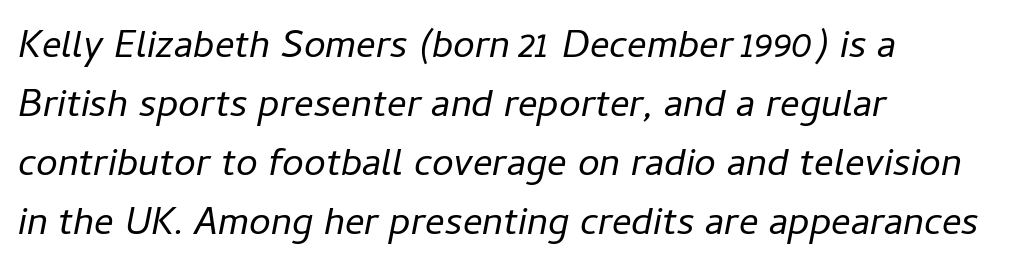
Style check: oblique. This sample keeps an unexceptional amount of space between lines. Proportional: the letters do not fall into vertical columns. There is no visible air inserted between adjacent glyphs. Is the block centered? No — it sits flush against the left margin.
